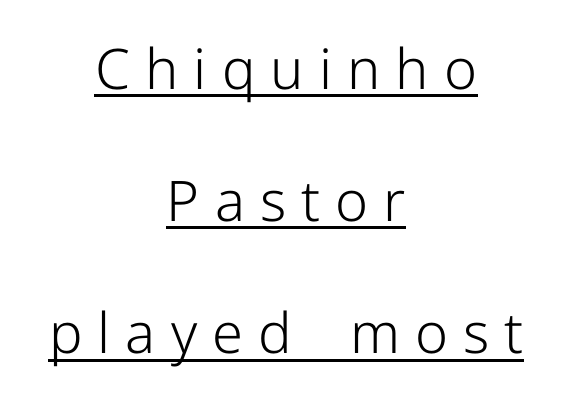
A baseline rule has been typeset under these characters. Think of a printed novel: that variable character pitch is what you see here. Nothing heavy about these letters — not bold at all. The font's upright variant was chosen for this text.
